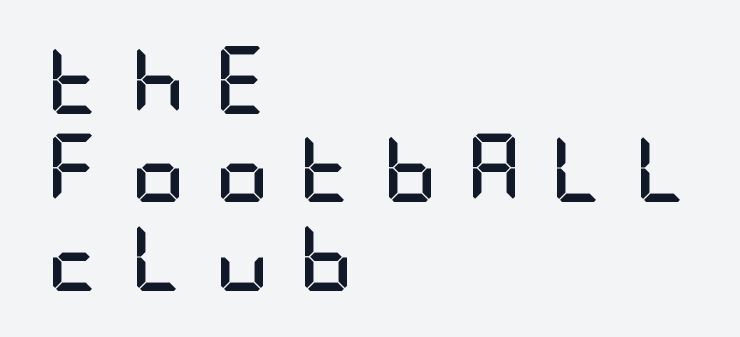
In CSS terms this would be text-align: left. Is there any slant? The stems are plumb. Examine the stroke ends and you'll find no serifs. Honestly, there is no underline to notice here at all. Leading: standard. Inter-character spacing is expanded well beyond the font's built-in metrics.
